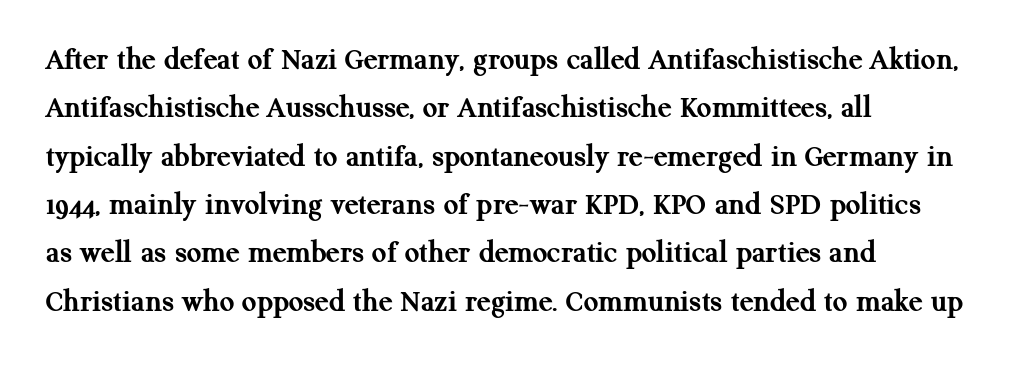
The image shows 32 px semibold serif type, upright; set left-aligned, normal line spacing (1.51x), normal letter spacing, not underlined; medium stroke contrast and a medium x-height.
